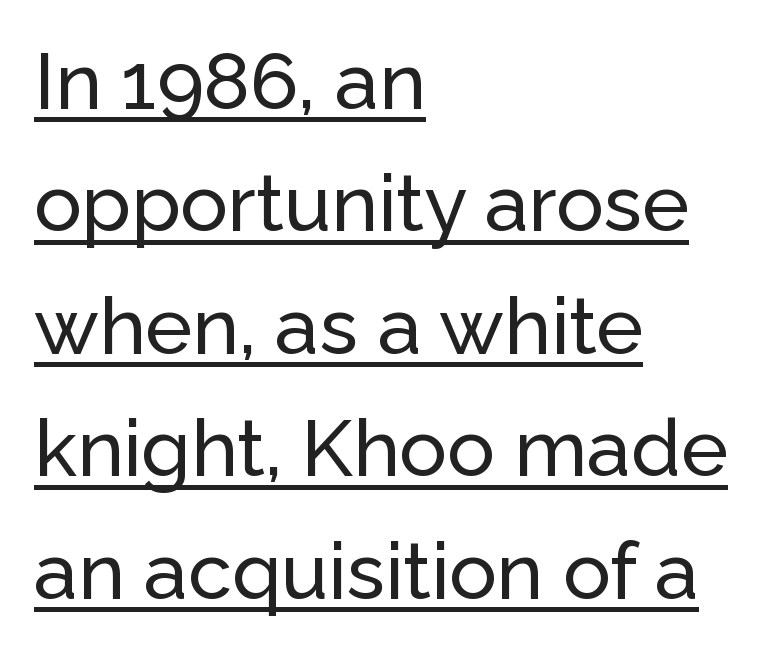
{"serif": "no", "italic": "no", "width": "normal", "stroke_contrast": "low", "x_height": "medium", "monospaced": "no", "underline": "yes", "align": "left", "line_spacing": "normal", "line_spacing_ratio": 1.55, "letter_spacing": "normal", "letter_spacing_em": 0.0, "glyph_px": 79}
